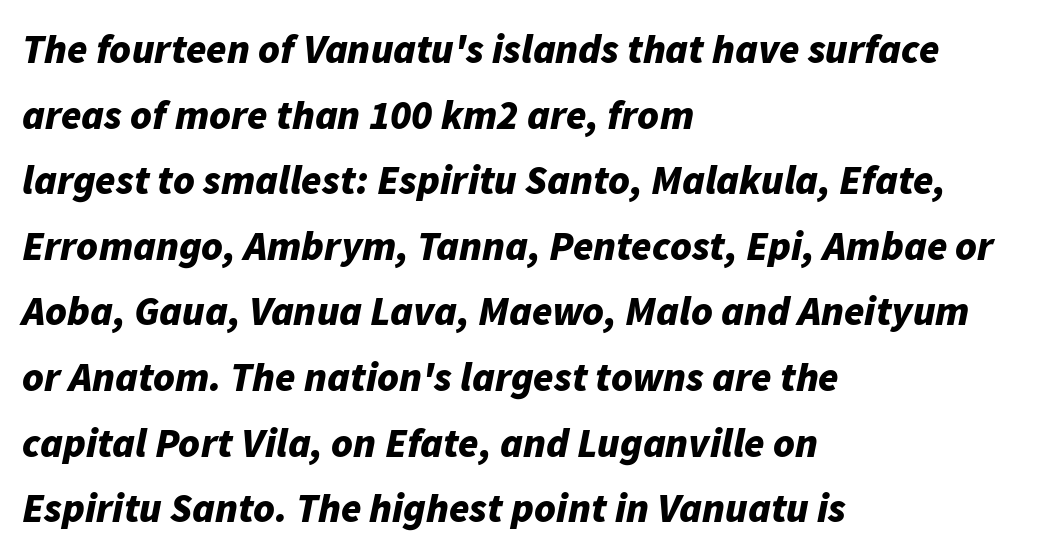
The image shows 41 px bold type, italic (leaning right); set left-aligned, normal line spacing (1.6x), normal letter spacing, not underlined; low stroke contrast and a medium x-height.
